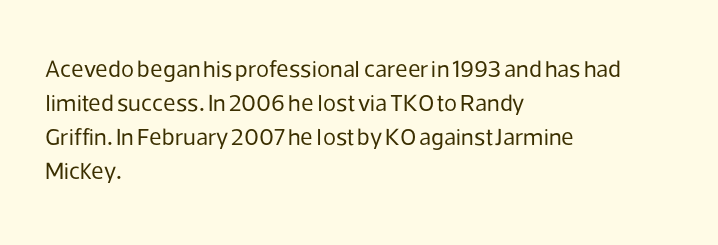
Q: Is the text bold? A: No.
Q: Is the text italic (slanted)? A: No, it is upright.
Q: Is the text underlined? A: No.
Q: How is the paragraph aligned? A: Left-aligned.
Q: Is the spacing between letters normal or unusually wide? A: Normal.
Q: Is the spacing between lines tight, normal or loose? A: Normal.
